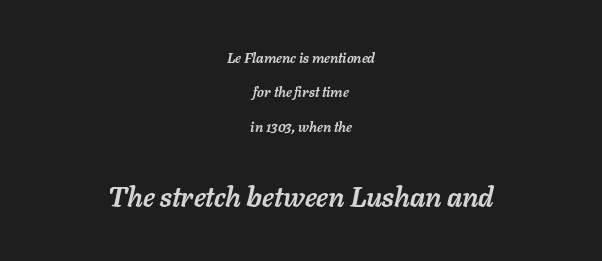
The designer dialed line spacing up above the default. Tall strokes in this sample are angled rather than plumb. The face used here has the dense, thick strokes of a bold. Tracking here is standard; glyphs follow each other at the usual distance. Which chunk is bigger? The second one — the bottom block dwarfs the top.
